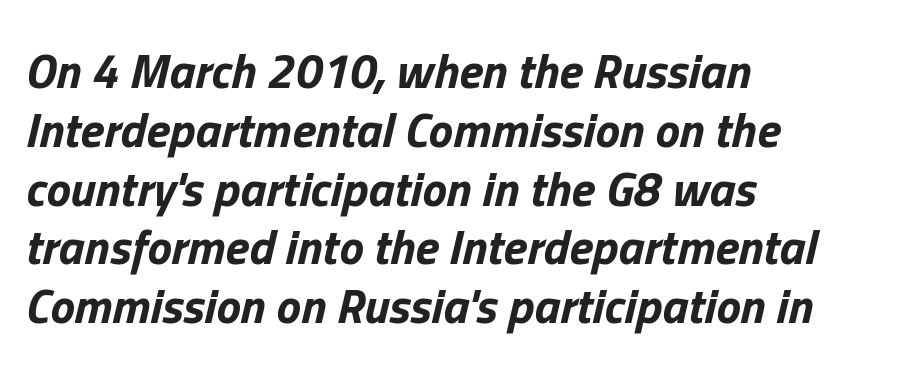
The image shows 49 px bold type, italic (leaning right); set left-aligned, line spacing 1.2x, normal letter spacing, not underlined; low stroke contrast and a medium x-height.
